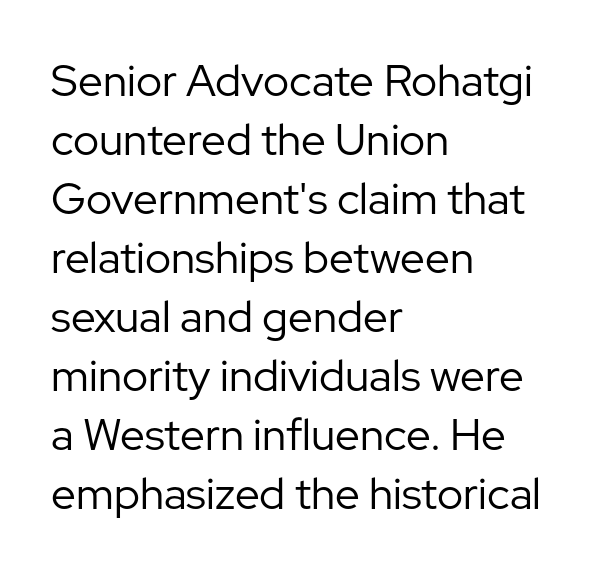
The image shows 44 px regular-weight sans-serif type, upright; set left-aligned, normal line spacing (1.34x), normal letter spacing, not underlined; low stroke contrast and a medium x-height.
